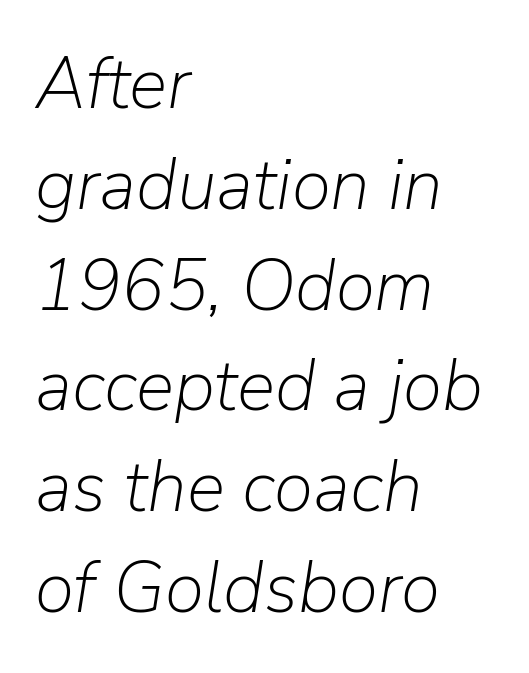
Q: Is the text bold? A: No.
Q: Is the text italic (slanted)? A: Yes, it leans right by about 9 degrees.
Q: Is the text underlined? A: No.
Q: How is the paragraph aligned? A: Left-aligned.
Q: Is the spacing between letters normal or unusually wide? A: Normal.
Q: Is the spacing between lines tight, normal or loose? A: Normal.
Q: Width (condensed, normal, or wide)? A: Normal.
Q: Stroke contrast? A: Low.
Q: x-height? A: Medium.
Q: Monospaced? A: No.
